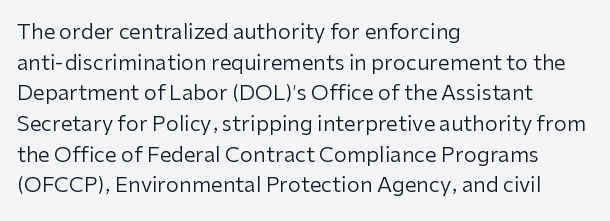
Q: Is the text bold? A: No.
Q: Is the text italic (slanted)? A: No, it is upright.
Q: Is the text underlined? A: No.
Q: How is the paragraph aligned? A: Left-aligned.
Q: Is the spacing between letters normal or unusually wide? A: Normal.
Q: Is the spacing between lines tight, normal or loose? A: Normal.
